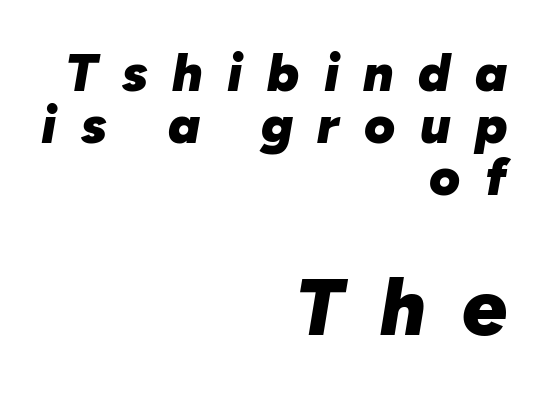
Q: Is the text bold? A: Yes.
Q: Is the text italic (slanted)? A: Yes, it leans right by about 10 degrees.
Q: Is the text underlined? A: No.
Q: How is the paragraph aligned? A: Right-aligned.
Q: Is the spacing between letters normal or unusually wide? A: Unusually wide.
Q: Is the spacing between lines tight, normal or loose? A: Tight.
Q: Which block of text is set in a larger size, the first (top) or the second (bottom)? A: The second (bottom) one.
Q: Width (condensed, normal, or wide)? A: Normal.
Q: Stroke contrast? A: Low.
Q: x-height? A: Medium.
Q: Monospaced? A: No.
